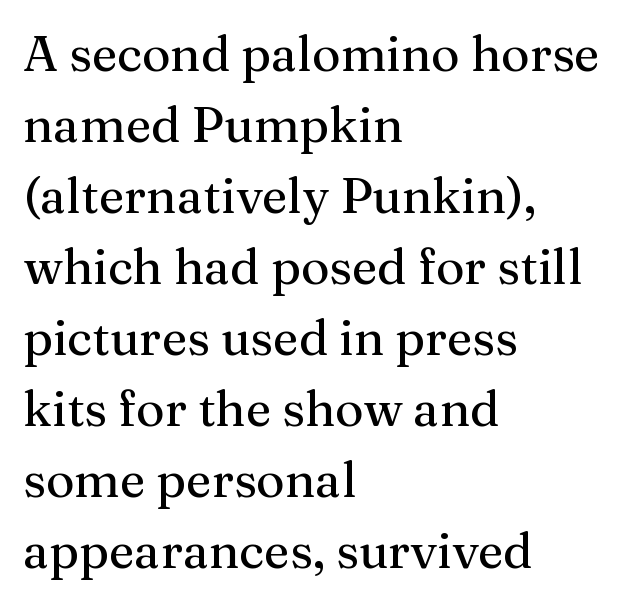
The image shows 49 px serif type, upright; set left-aligned, normal line spacing (1.45x), normal letter spacing, not underlined; medium stroke contrast and a medium x-height.
